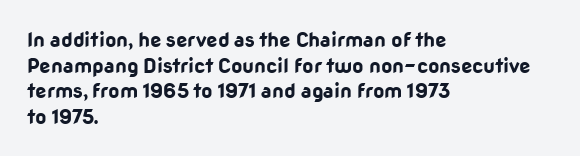
The letters stand straight up with perfectly vertical stems. The space directly below the letters is spotless. Letter spacing: default. Bold? Absolutely — the strokes are thick and heavy. The leading is moderate, giving the passage an even texture. The lines in this sample share a left origin and differ only in where they stop.
